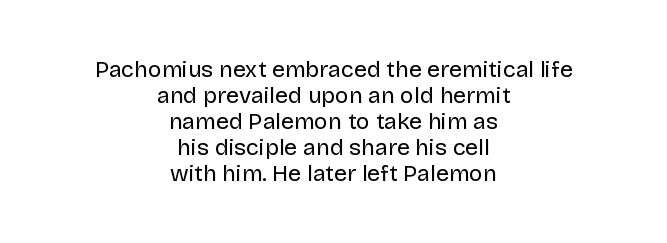
{"italic": "no", "bold": "no", "underline": "no", "align": "center", "line_spacing": "tight", "line_spacing_ratio": 1.13, "letter_spacing": "normal", "letter_spacing_em": 0.0, "glyph_px": 23}
